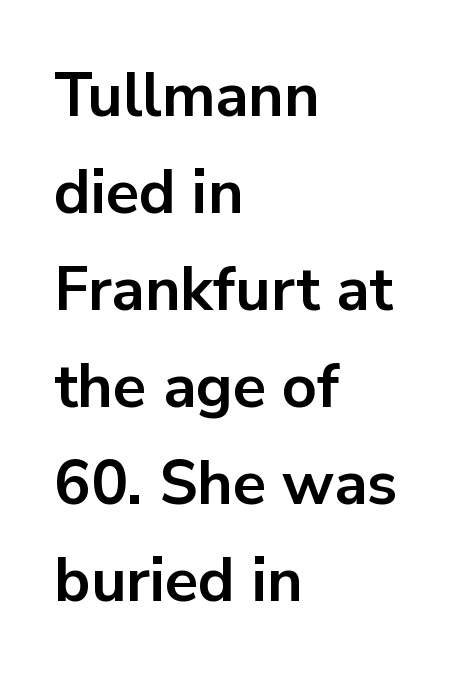
Q: Is the text bold? A: Yes.
Q: Is the text italic (slanted)? A: No, it is upright.
Q: Is the typeface a serif or a sans-serif typeface? A: Sans-serif.
Q: Is the text underlined? A: No.
Q: How is the paragraph aligned? A: Left-aligned.
Q: Is the spacing between letters normal or unusually wide? A: Normal.
Q: Is the spacing between lines tight, normal or loose? A: Normal.
Q: Width (condensed, normal, or wide)? A: Normal.
Q: Stroke contrast? A: Low.
Q: x-height? A: Medium.
Q: Monospaced? A: No.
